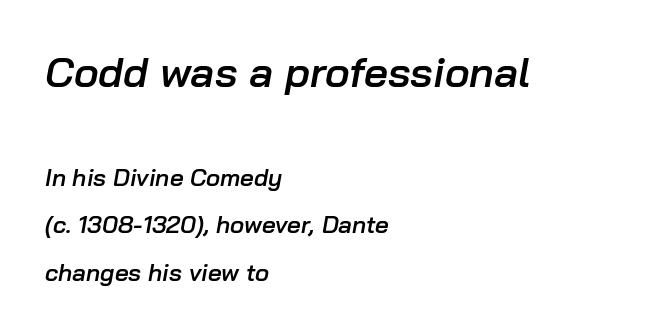
The image shows 42 px semibold type, italic (leaning right); set left-aligned, loose line spacing (1.98x), normal letter spacing, not underlined; the first (top) block is 1.75x larger; low stroke contrast and a medium x-height.
